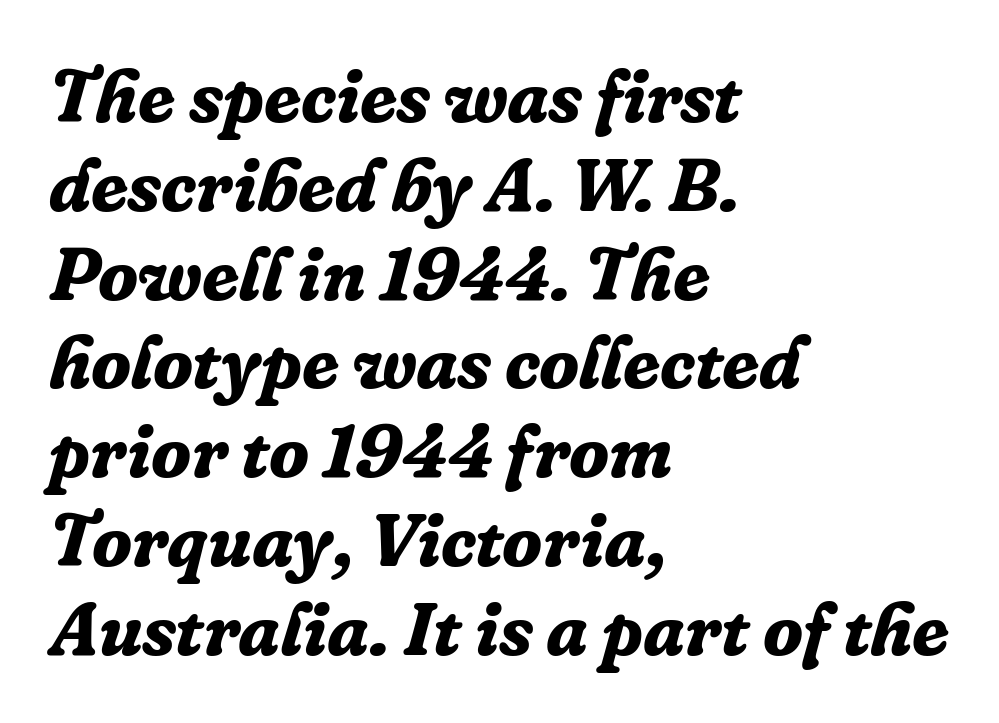
This rendering leaves character spacing at its baseline value. It's the slanting kind of type. Only glyphs here, with clear space below each row. Its strokes are broad and dark, the hallmark of bold type. Note the varied advance widths — an 'i' is clearly narrower than an 'm'.
